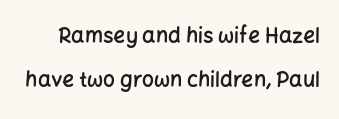
{"italic": "no", "bold": "semi", "underline": "no", "line_spacing": "loose", "line_spacing_ratio": 2.1, "letter_spacing": "normal", "letter_spacing_em": 0.0, "glyph_px": 21}
